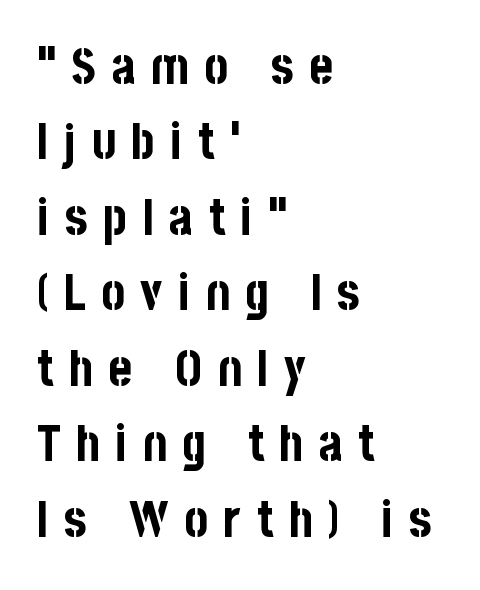
Q: Is the text bold? A: Yes.
Q: Is the text italic (slanted)? A: No, it is upright.
Q: Is the typeface a serif or a sans-serif typeface? A: Sans-serif.
Q: Is the text underlined? A: No.
Q: How is the paragraph aligned? A: Left-aligned.
Q: Is the spacing between letters normal or unusually wide? A: Unusually wide.
Q: Is the spacing between lines tight, normal or loose? A: Normal.
Q: Width (condensed, normal, or wide)? A: Condensed.
Q: Stroke contrast? A: Low.
Q: x-height? A: Large.
Q: Monospaced? A: No.
